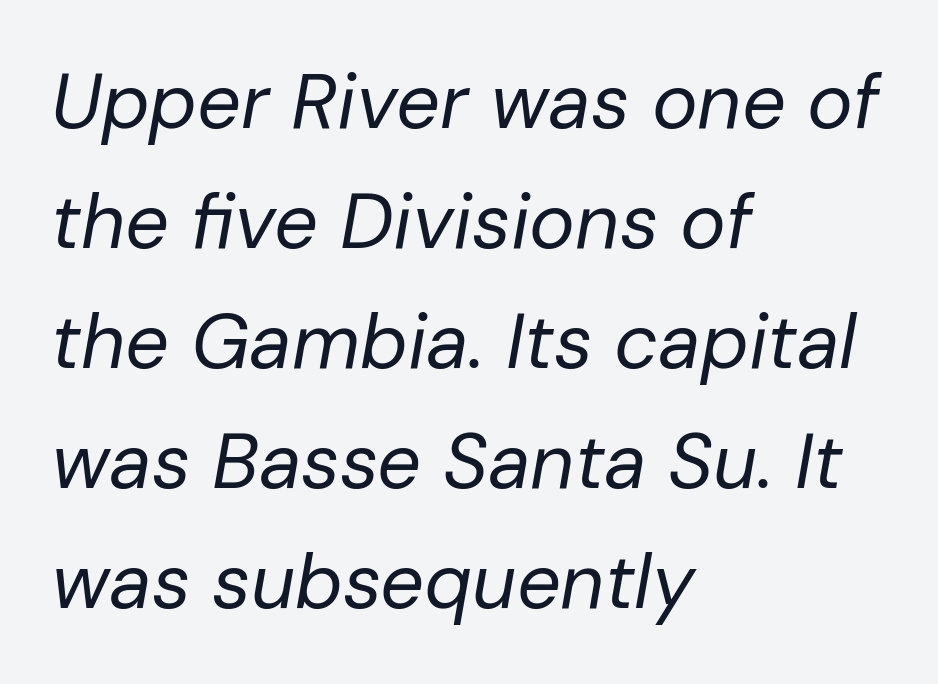
Q: Is the text bold? A: No.
Q: Is the text italic (slanted)? A: Yes, it leans right by about 10 degrees.
Q: Is the text underlined? A: No.
Q: How is the paragraph aligned? A: Left-aligned.
Q: Is the spacing between letters normal or unusually wide? A: Normal.
Q: Is the spacing between lines tight, normal or loose? A: Normal.
Q: Width (condensed, normal, or wide)? A: Normal.
Q: Stroke contrast? A: Low.
Q: x-height? A: Medium.
Q: Monospaced? A: No.
